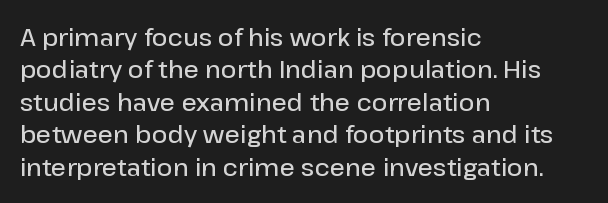
The image shows 24 px text type, upright; set left-aligned, normal line spacing (1.35x), normal letter spacing, not underlined.
